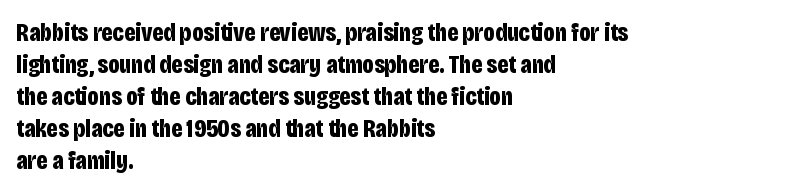
Q: Is the text bold? A: Yes.
Q: Is the text italic (slanted)? A: No, it is upright.
Q: Is the text underlined? A: No.
Q: How is the paragraph aligned? A: Left-aligned.
Q: Is the spacing between letters normal or unusually wide? A: Normal.
